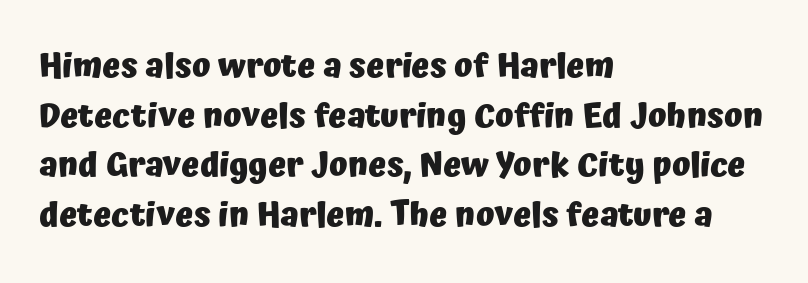
The image shows 34 px heavy sans-serif type, upright; set left-aligned, normal line spacing (1.46x), normal letter spacing, not underlined; low stroke contrast and a medium x-height.
